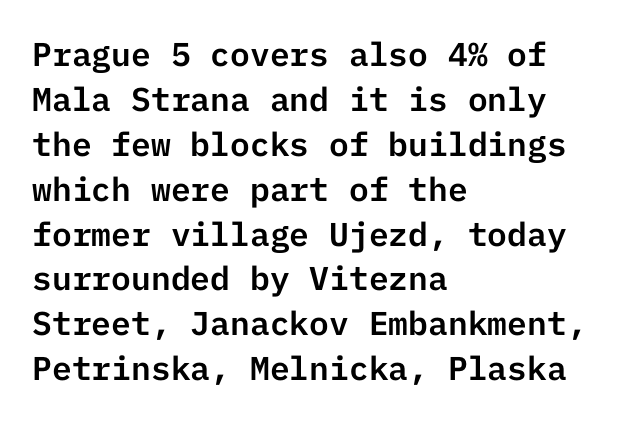
Q: Is the text italic (slanted)? A: No, it is upright.
Q: Is the typeface a serif or a sans-serif typeface? A: Sans-serif.
Q: Is the text underlined? A: No.
Q: How is the paragraph aligned? A: Left-aligned.
Q: Is the spacing between letters normal or unusually wide? A: Normal.
Q: Is the spacing between lines tight, normal or loose? A: Normal.
Q: Width (condensed, normal, or wide)? A: Normal.
Q: Stroke contrast? A: Low.
Q: x-height? A: Medium.
